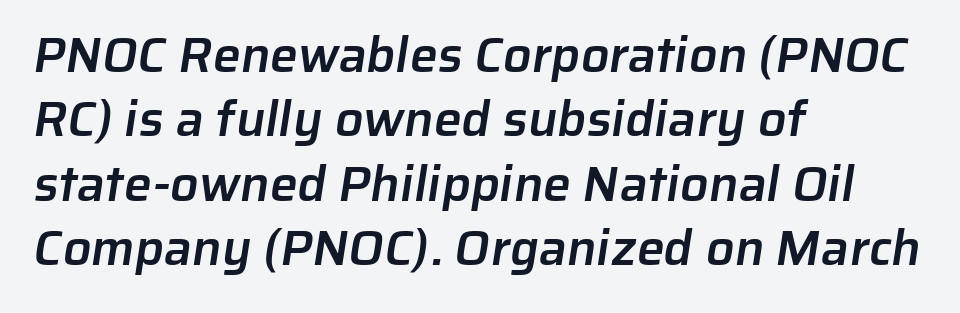
Line starts are locked; line ends wander. These lines are rendered in a variable-pitch font. Nothing sits at the stroke ends, so this counts as sans-serif. Every letter is mildly thick-stroked: semibold rather than bold.
